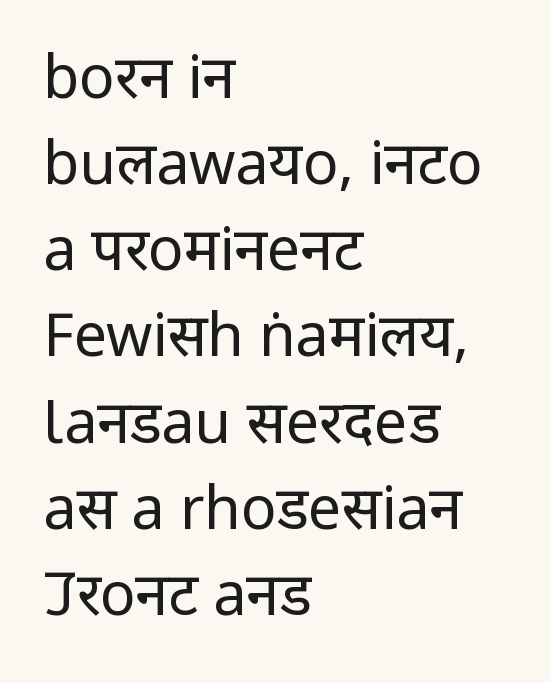
This reads as an unemphasized weight, regular at the heaviest. Regarding serifs, this sample does without them. Letters rest on an invisible, unmarked baseline. Varying glyph widths throughout — classic text-font behaviour.
